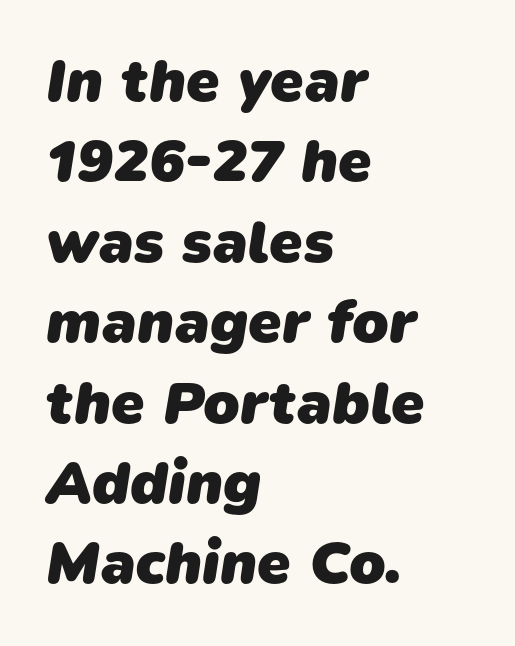
The image shows 60 px heavy sans-serif type; set left-aligned, normal line spacing (1.34x), normal letter spacing, not underlined; low stroke contrast and a medium x-height.
